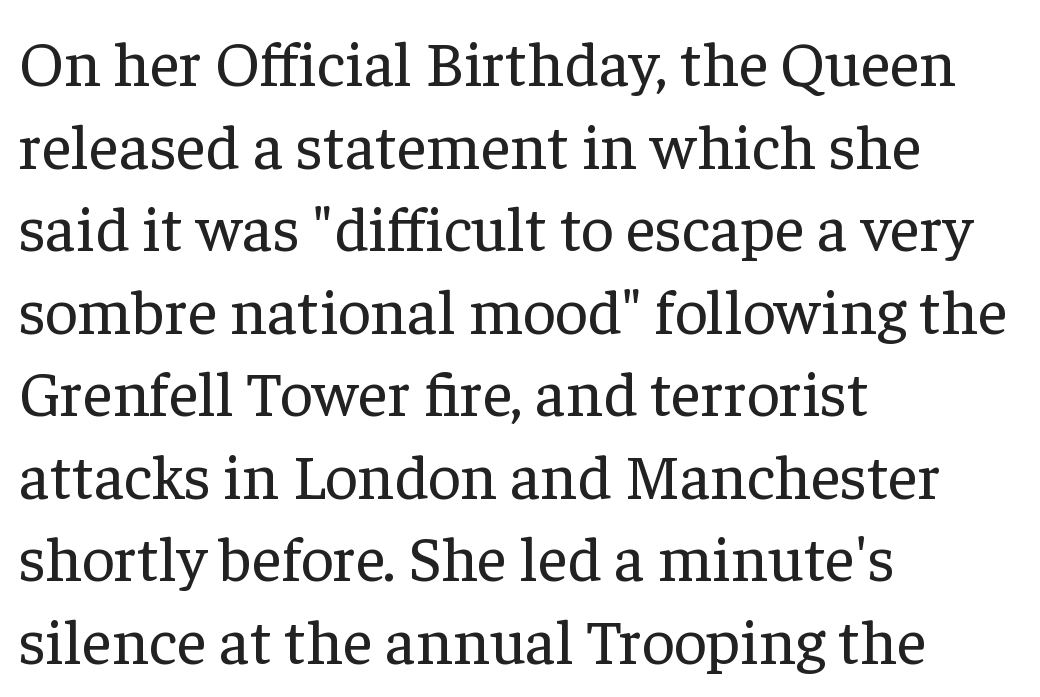
{"serif": "yes", "italic": "no", "bold": "no", "weight": "regular", "width": "normal", "stroke_contrast": "low", "x_height": "medium", "monospaced": "no", "underline": "no", "align": "left", "line_spacing": "normal", "line_spacing_ratio": 1.29, "letter_spacing": "normal", "letter_spacing_em": 0.0, "glyph_px": 64}
